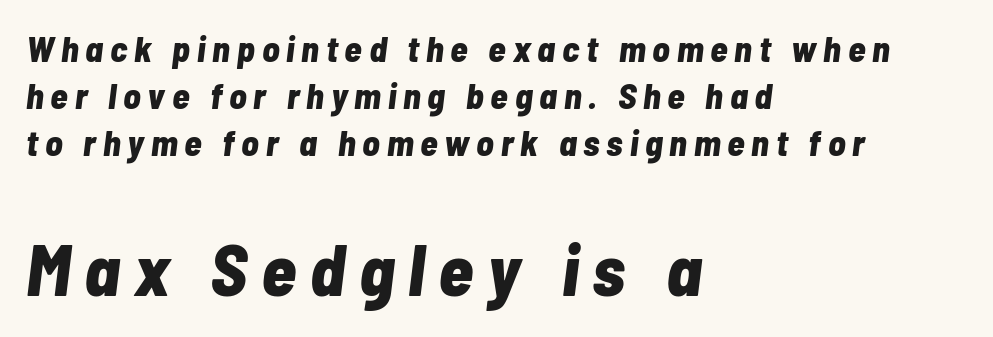
{"italic": "yes", "lean": "right", "slant_degrees": 7, "bold": "yes", "weight": "bold", "width": "condensed", "stroke_contrast": "low", "x_height": "medium", "monospaced": "no", "underline": "no", "align": "left", "line_spacing": "normal", "line_spacing_ratio": 1.3, "larger_block": "second", "size_ratio": 2.0, "glyph_px": 72}
